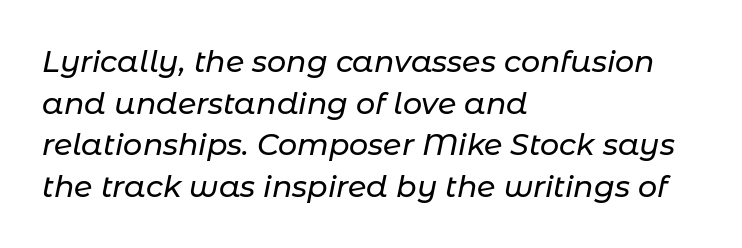
Q: Is the text italic (slanted)? A: Yes, it leans right by about 11 degrees.
Q: Is the text underlined? A: No.
Q: How is the paragraph aligned? A: Left-aligned.
Q: Is the spacing between letters normal or unusually wide? A: Normal.
Q: Is the spacing between lines tight, normal or loose? A: Normal.
Q: Width (condensed, normal, or wide)? A: Normal.
Q: Stroke contrast? A: Low.
Q: x-height? A: Medium.
Q: Monospaced? A: No.
